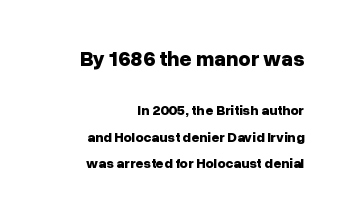
{"italic": "no", "bold": "yes", "underline": "no", "align": "right", "line_spacing_ratio": 1.89, "letter_spacing": "normal", "letter_spacing_em": 0.0, "larger_block": "first", "size_ratio": 1.5, "glyph_px": 21}
